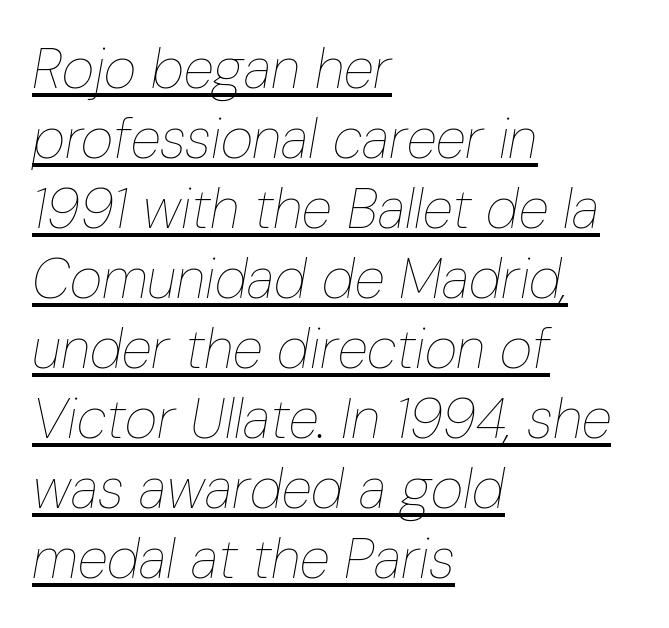
How would I describe the line gaps? Plain and ordinary. A baseline rule has been typeset under these characters. Stroke mass is kept to a normal reading level or below. Yep, that's italic — everything's leaning.
